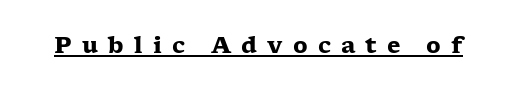
The image shows 22 px bold type, upright; set unusually wide letter spacing (+0.46 em), underlined.
